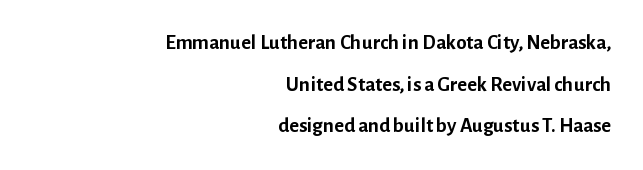
Emphasis by weight is at full strength: bold. Line ends are locked; line starts wander. A typesetter would call this zero additional tracking. You could fit nearly another row in the gap between these rows. If you drew a line through each stem, it would be perfectly vertical. Underline: absent.
